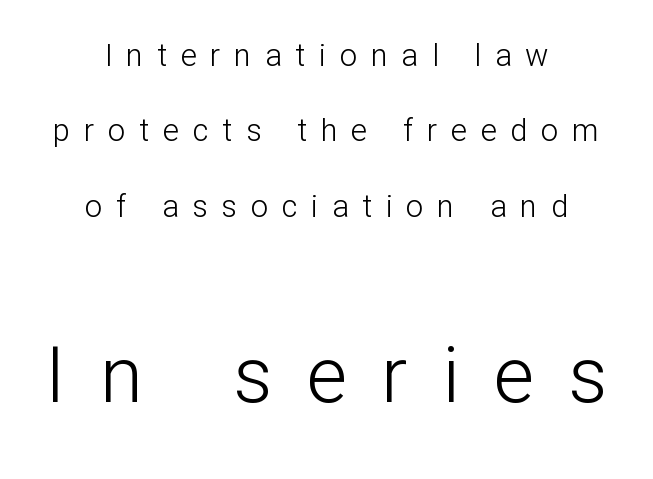
The strokes are not fattened; the text isn't bold. The letters stand straight up with perfectly vertical stems. Note: smaller setting up top, larger setting below. If you measured baseline to baseline, you'd find a long distance. Line starts and ends both wander, symmetrically. Tracking here is generous; glyphs stand well apart from one another.
